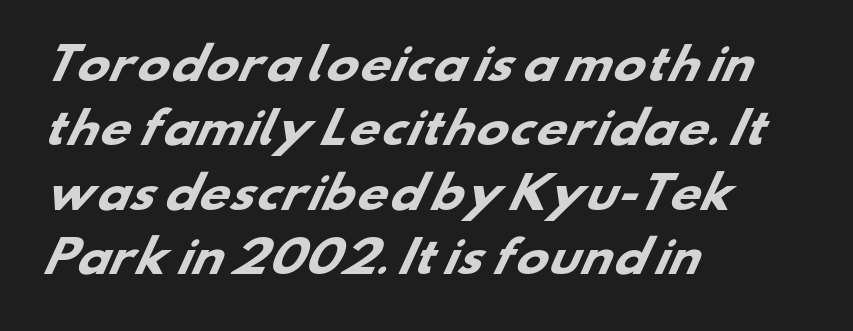
The image shows 43 px heavy, wide sans-serif type; set left-aligned, normal line spacing (1.5x), normal letter spacing, not underlined; low stroke contrast and a small x-height.
